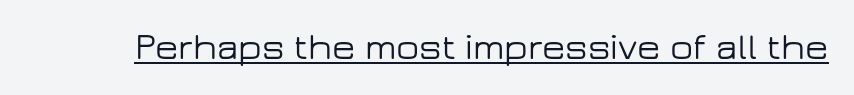
{"serif": "no", "italic": "no", "width": "wide", "stroke_contrast": "low", "x_height": "medium", "monospaced": "no", "underline": "yes", "letter_spacing": "normal", "letter_spacing_em": 0.0, "glyph_px": 38}
